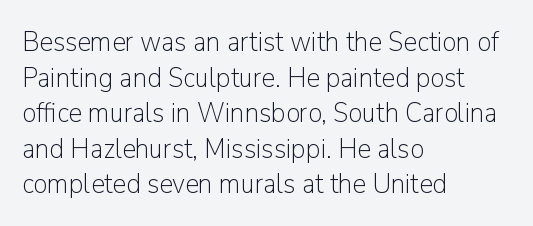
The image shows 28 px light sans-serif type, upright; set left-aligned, normal line spacing (1.27x), normal letter spacing, not underlined; low stroke contrast and a medium x-height.
